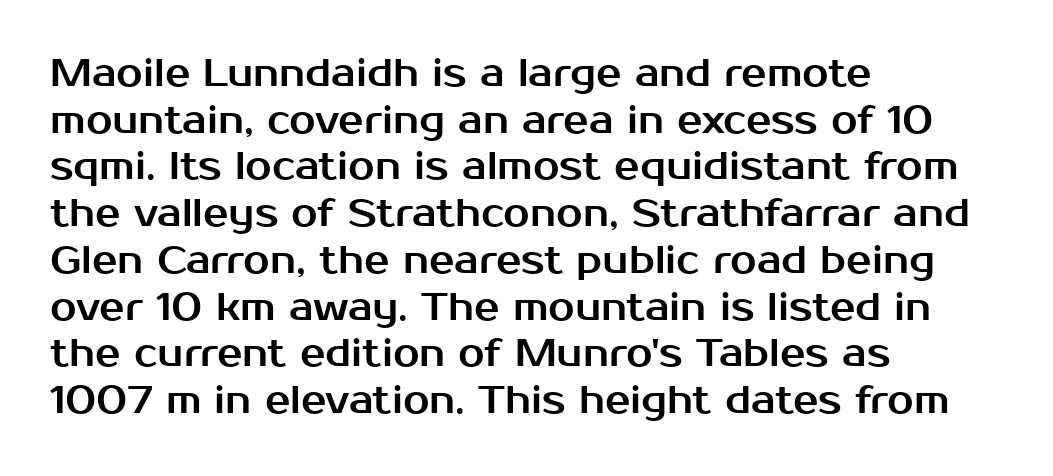
The image shows 38 px sans-serif type, upright; set left-aligned, line spacing 1.23x, normal letter spacing, not underlined; medium stroke contrast and a medium x-height.
